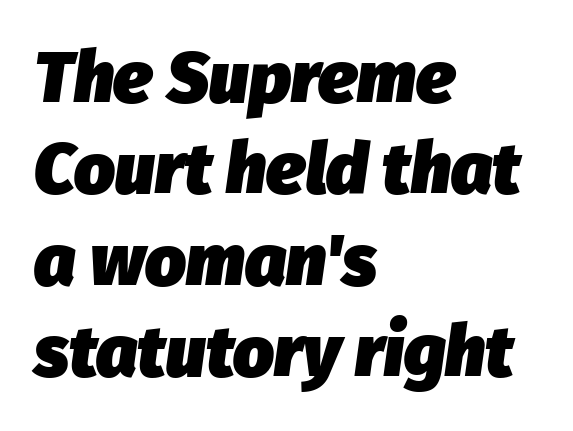
The image shows 72 px heavy type, italic (leaning right); set left-aligned, normal line spacing (1.27x), normal letter spacing, not underlined; low stroke contrast and a medium x-height.
